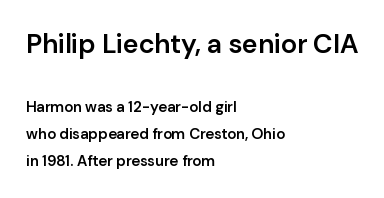
The image shows 27 px text type, upright; set left-aligned, line spacing 1.82x, normal letter spacing, not underlined; the first (top) block is 1.8x larger.
